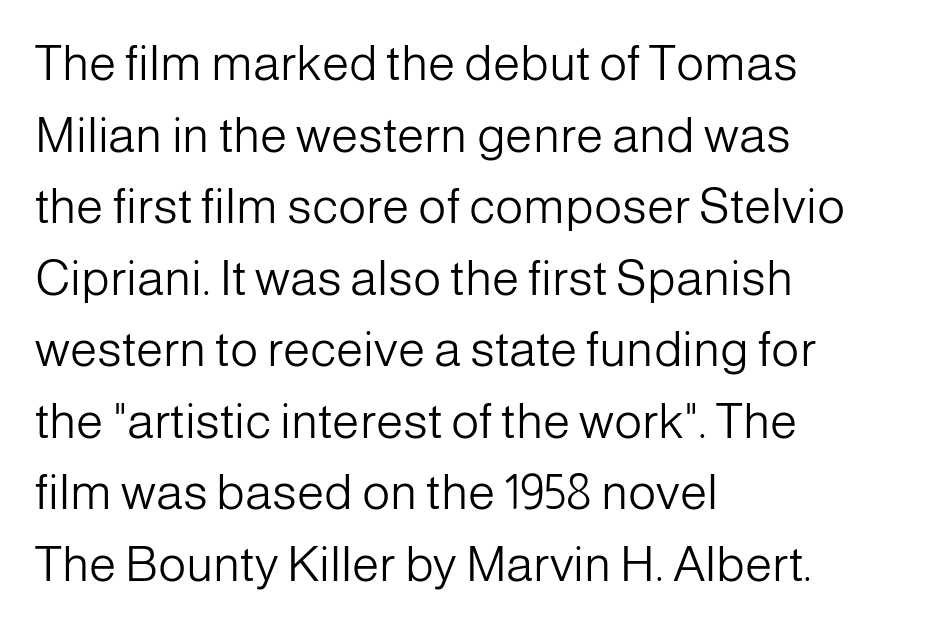
{"serif": "no", "italic": "no", "bold": "no", "weight": "light", "width": "normal", "stroke_contrast": "low", "x_height": "medium", "monospaced": "no", "underline": "no", "align": "left", "line_spacing": "normal", "line_spacing_ratio": 1.46, "letter_spacing": "normal", "letter_spacing_em": 0.0, "glyph_px": 49}
